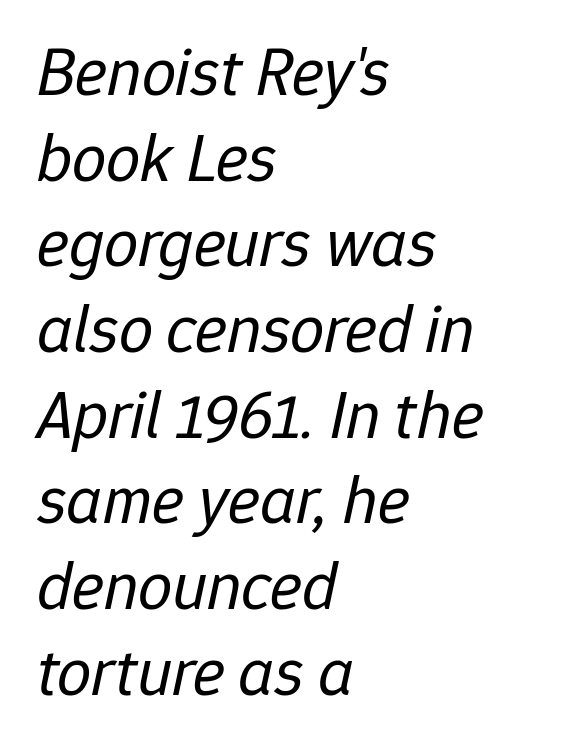
The letters sit at their default tracking, neither squeezed nor spread. Is the block centered? No — it sits flush against the left margin. Plain, unruled lines of type. Baseline-to-baseline distance is the conventional proportion of letter height.
